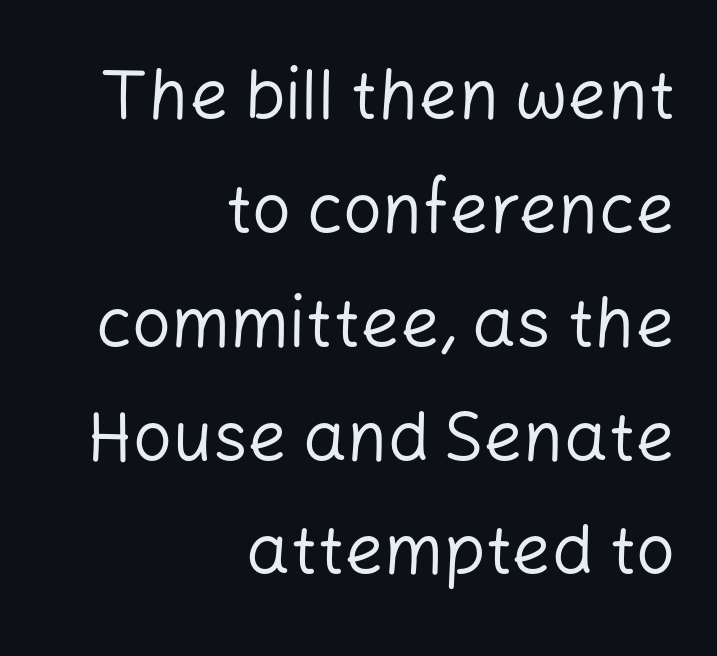
{"serif": "no", "italic": "no", "bold": "no", "weight": "regular", "width": "normal", "stroke_contrast": "low", "x_height": "medium", "monospaced": "no", "underline": "no", "align": "right", "line_spacing": "normal", "line_spacing_ratio": 1.65, "letter_spacing": "normal", "letter_spacing_em": 0.0, "glyph_px": 69}
